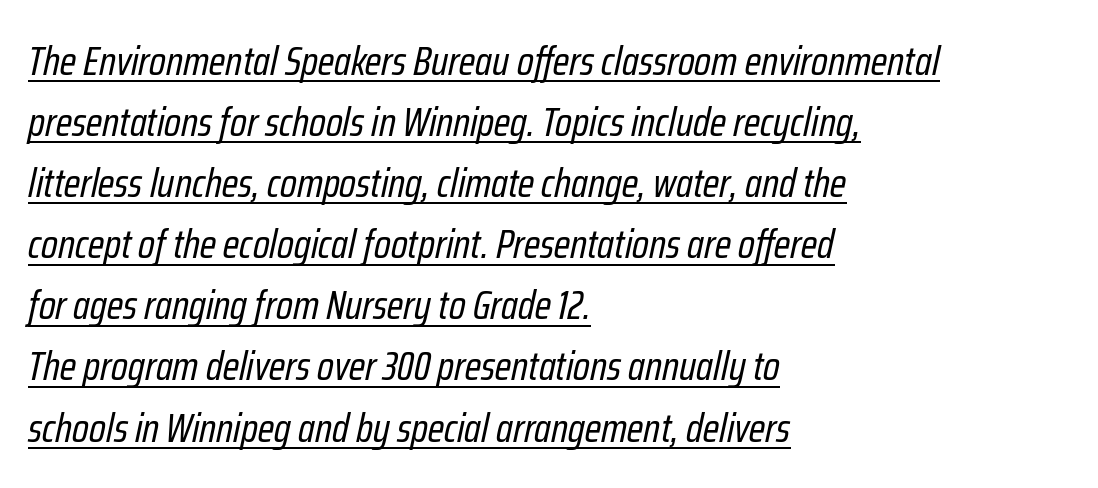
Q: Is the text bold? A: No.
Q: Is the text italic (slanted)? A: Yes, it leans right by about 12 degrees.
Q: Is the text underlined? A: Yes.
Q: How is the paragraph aligned? A: Left-aligned.
Q: Is the spacing between letters normal or unusually wide? A: Normal.
Q: Is the spacing between lines tight, normal or loose? A: Normal.
Q: Width (condensed, normal, or wide)? A: Condensed.
Q: Stroke contrast? A: Low.
Q: x-height? A: Medium.
Q: Monospaced? A: No.
